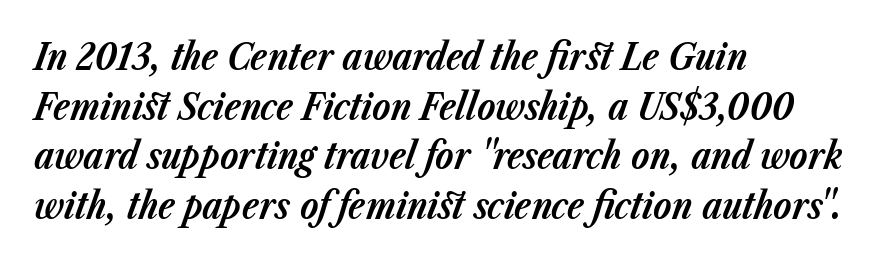
Q: Is the text bold? A: Yes.
Q: Is the text italic (slanted)? A: Yes, it leans right by about 23 degrees.
Q: Is the text underlined? A: No.
Q: How is the paragraph aligned? A: Left-aligned.
Q: Is the spacing between letters normal or unusually wide? A: Normal.
Q: Is the spacing between lines tight, normal or loose? A: Normal.
Q: Width (condensed, normal, or wide)? A: Normal.
Q: Stroke contrast? A: Low.
Q: x-height? A: Medium.
Q: Monospaced? A: No.
